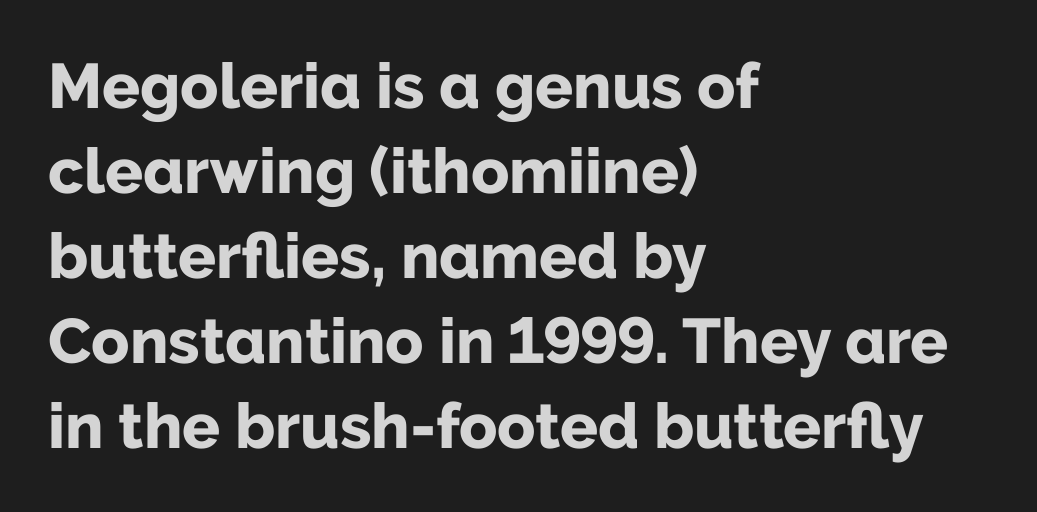
The lettering stays uniformly vertical, giving the passage a roman look. The zone under the glyphs is completely vacant. Is this a fixed-width face? No — the glyphs have proportional, varying widths. To sum up the face: it is a sans, with no serifs. Each new line begins a customary step beneath the previous one. Strong, thick strokes mark this as bold type.
